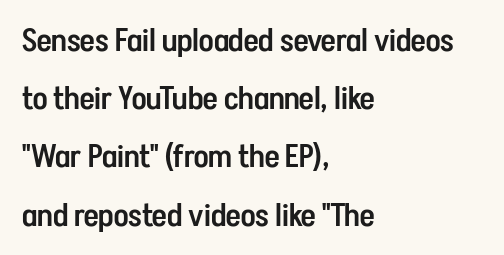
Q: Is the text bold? A: Semi-bold.
Q: Is the text italic (slanted)? A: No, it is upright.
Q: Is the typeface a serif or a sans-serif typeface? A: Sans-serif.
Q: Is the text underlined? A: No.
Q: How is the paragraph aligned? A: Left-aligned.
Q: Is the spacing between letters normal or unusually wide? A: Normal.
Q: Width (condensed, normal, or wide)? A: Condensed.
Q: Stroke contrast? A: Low.
Q: x-height? A: Medium.
Q: Monospaced? A: No.
